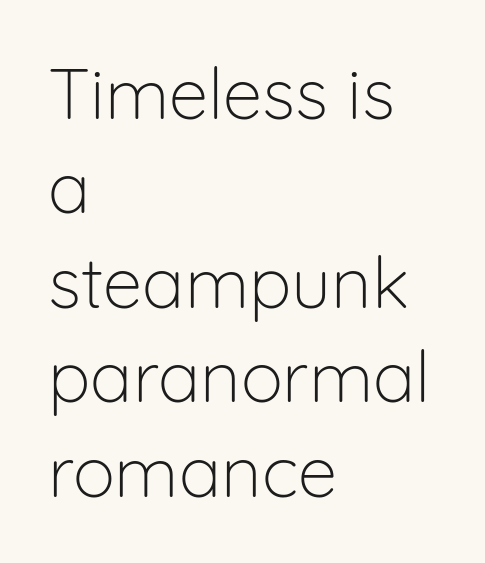
Q: Is the text bold? A: No.
Q: Is the text italic (slanted)? A: No, it is upright.
Q: Is the typeface a serif or a sans-serif typeface? A: Sans-serif.
Q: Is the text underlined? A: No.
Q: How is the paragraph aligned? A: Left-aligned.
Q: Is the spacing between letters normal or unusually wide? A: Normal.
Q: Is the spacing between lines tight, normal or loose? A: Normal.
Q: Width (condensed, normal, or wide)? A: Normal.
Q: Stroke contrast? A: Low.
Q: x-height? A: Medium.
Q: Monospaced? A: No.
